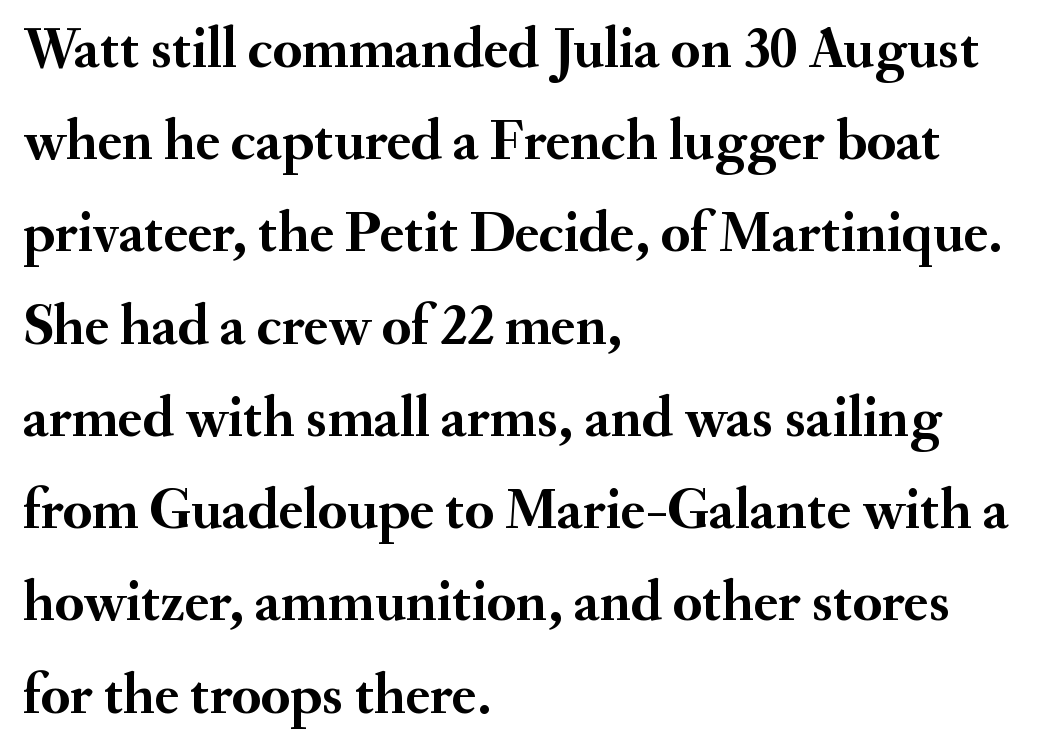
The image shows 58 px semibold serif type, upright; set left-aligned, normal line spacing (1.59x), normal letter spacing, not underlined; medium stroke contrast and a small x-height.
